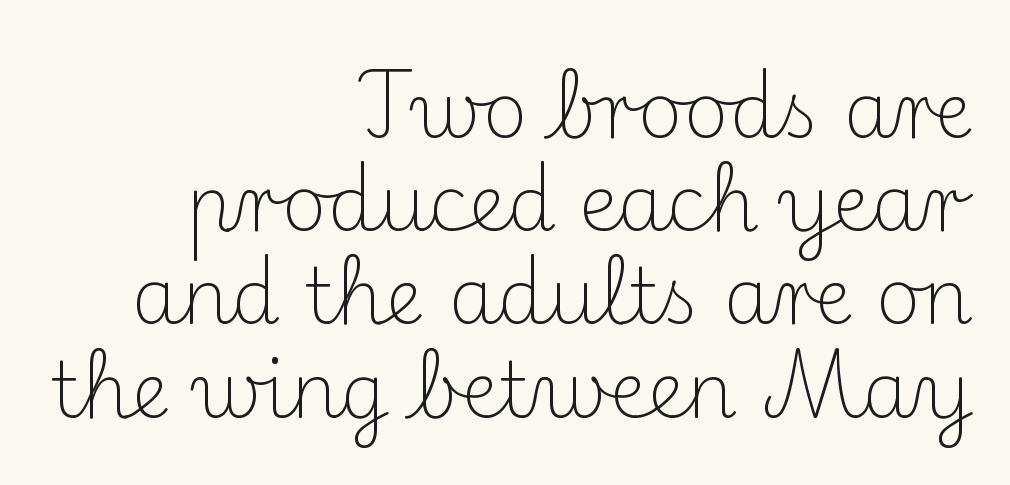
Q: Is the text bold? A: No.
Q: Is the text italic (slanted)? A: No, it is upright.
Q: Is the typeface a serif or a sans-serif typeface? A: Serif.
Q: Is the text underlined? A: No.
Q: How is the paragraph aligned? A: Right-aligned.
Q: Is the spacing between letters normal or unusually wide? A: Normal.
Q: Width (condensed, normal, or wide)? A: Normal.
Q: Stroke contrast? A: Medium.
Q: x-height? A: Small.
Q: Monospaced? A: No.
